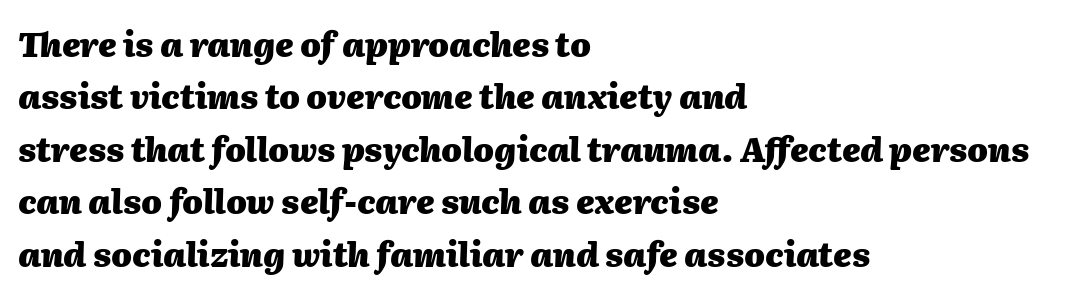
Left-aligned paragraph, ragged on the right. Does the lettering tilt? It does — this is italic. Successive baselines arrive at the customary interval. Letter spacing: default. The rendering uses natural spacing where letterforms have individual widths. Type without underlining.
